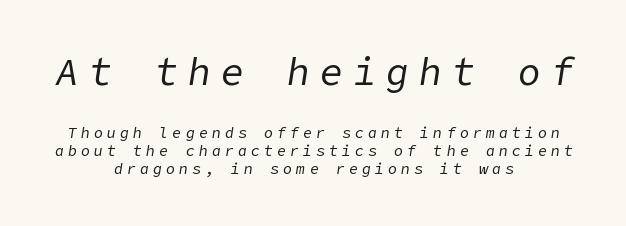
Q: Is the text bold? A: No.
Q: Is the text italic (slanted)? A: Yes, it leans right by about 9 degrees.
Q: Is the text underlined? A: No.
Q: How is the paragraph aligned? A: Centered.
Q: Is the spacing between letters normal or unusually wide? A: Unusually wide.
Q: Which block of text is set in a larger size, the first (top) or the second (bottom)? A: The first (top) one.
Q: Width (condensed, normal, or wide)? A: Normal.
Q: Stroke contrast? A: Low.
Q: x-height? A: Medium.
